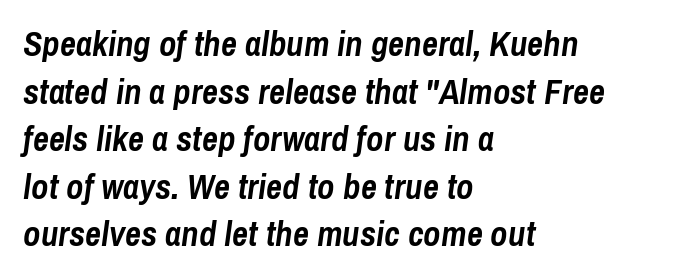
Reading down the block, your eye returns to a fixed left position each line. The typography opts for an oblique posture over an upright one. The letters sit at their default tracking, neither squeezed nor spread. A full-strength bold gives these letters their thick strokes.
